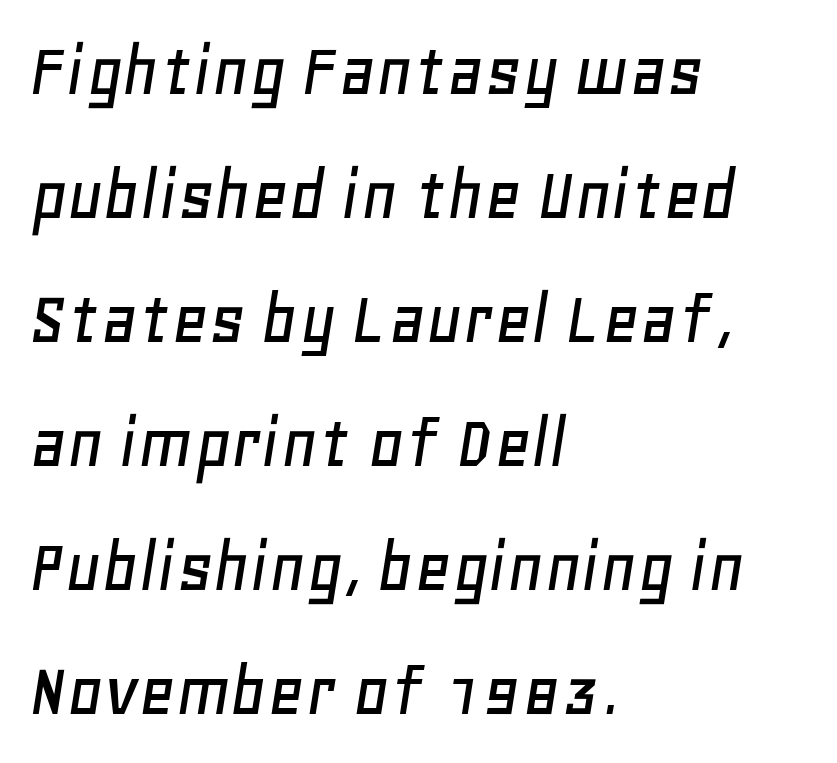
Q: Is the text italic (slanted)? A: Yes, it leans right by about 11 degrees.
Q: Is the text underlined? A: No.
Q: How is the paragraph aligned? A: Left-aligned.
Q: Is the spacing between letters normal or unusually wide? A: Normal.
Q: Is the spacing between lines tight, normal or loose? A: Normal.
Q: Width (condensed, normal, or wide)? A: Normal.
Q: Stroke contrast? A: Low.
Q: x-height? A: Large.
Q: Monospaced? A: No.
